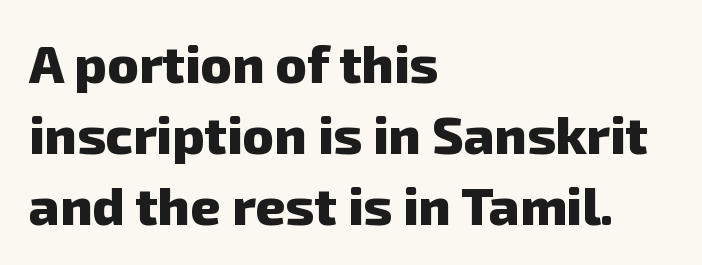
Each letter's strokes conclude bluntly, with no projecting serifs. You could not count columns in this text — the font is proportionally spaced. Does the copy run flush right? No — it runs flush left. Default kerning and tracking; the words read as compact shapes. Plain, unruled lines of type. Strong, thick strokes mark this as bold type.
